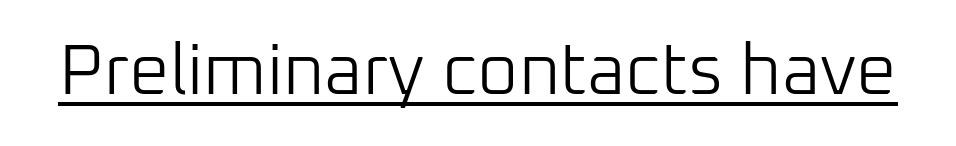
This reads as an unemphasized weight, regular at the heaviest. Underline: present. No feet cap the strokes, marking this as sans-serif type. Default kerning and tracking; the words read as compact shapes. You could not count columns in this text — the font is proportionally spaced.
